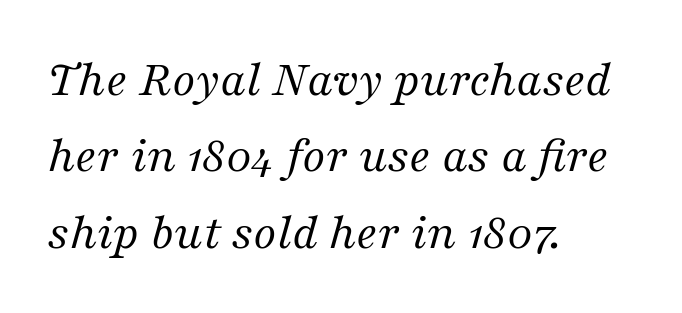
{"serif": "yes", "italic": "yes", "lean": "right", "slant_degrees": 16, "bold": "no", "weight": "regular", "width": "normal", "stroke_contrast": "medium", "x_height": "medium", "monospaced": "no", "underline": "no", "align": "left", "line_spacing": "normal", "line_spacing_ratio": 1.47, "letter_spacing": "normal", "letter_spacing_em": 0.0, "glyph_px": 52}
